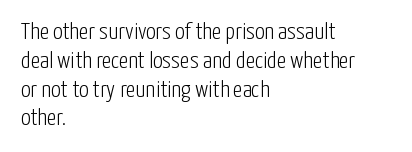
Q: Is the text bold? A: No.
Q: Is the text italic (slanted)? A: No, it is upright.
Q: Is the text underlined? A: No.
Q: How is the paragraph aligned? A: Left-aligned.
Q: Is the spacing between letters normal or unusually wide? A: Normal.
